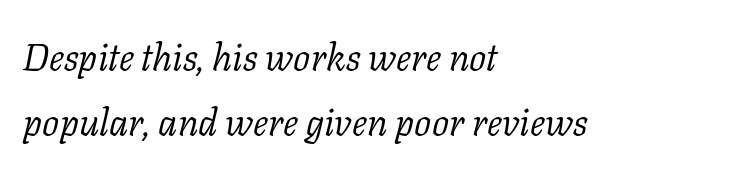
{"serif": "yes", "italic": "yes", "lean": "right", "slant_degrees": 11, "bold": "no", "weight": "light", "width": "normal", "stroke_contrast": "low", "x_height": "medium", "monospaced": "no", "underline": "no", "align": "left", "line_spacing": "normal", "line_spacing_ratio": 1.7, "letter_spacing": "normal", "letter_spacing_em": 0.0, "glyph_px": 38}
